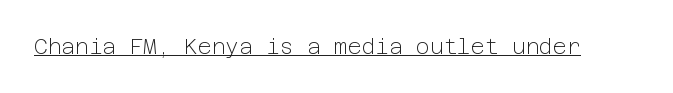
The image shows 21 px text type, upright; set normal letter spacing, underlined.
